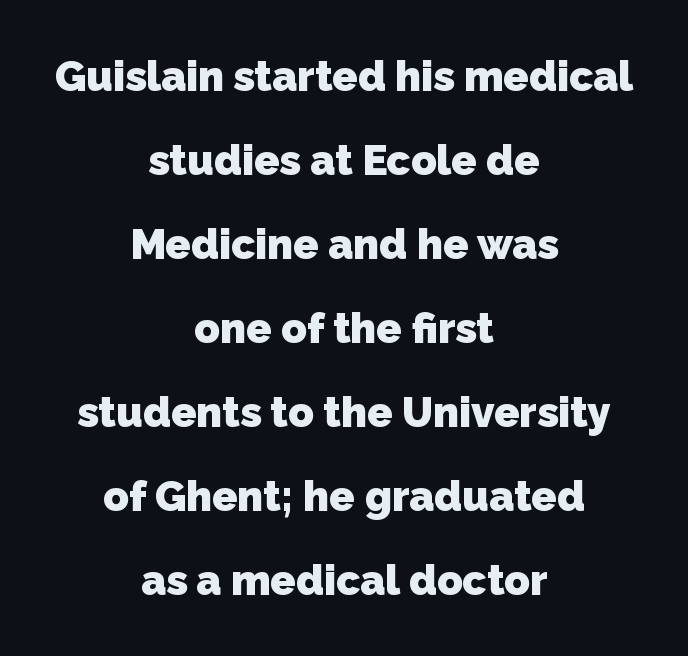
The text was rendered using a sans face with plain stroke endings. Honestly, the rows look like they've been pulled way apart. The zone under the glyphs is completely vacant. No extra tracking has been applied to these lines. Students, this is bold: see how much ink each stroke carries. Reading down the block, each line starts at a different indent, mirrored at its end.
